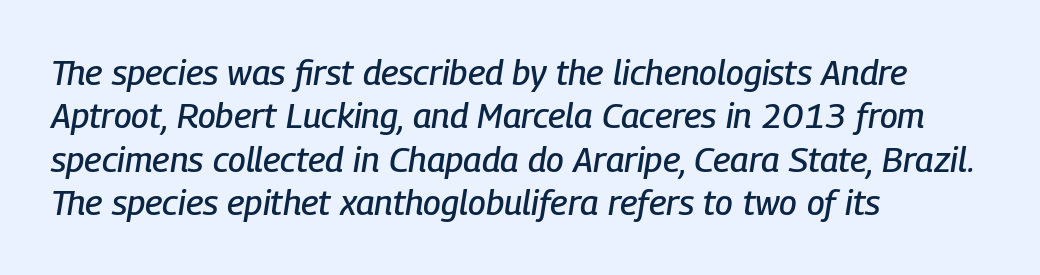
Q: Is the text italic (slanted)? A: Yes, it leans right by about 9 degrees.
Q: Is the text underlined? A: No.
Q: How is the paragraph aligned? A: Left-aligned.
Q: Is the spacing between letters normal or unusually wide? A: Normal.
Q: Width (condensed, normal, or wide)? A: Condensed.
Q: Stroke contrast? A: Low.
Q: x-height? A: Medium.
Q: Monospaced? A: No.
